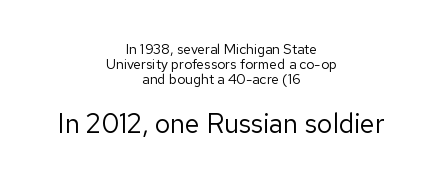
{"italic": "no", "bold": "no", "underline": "no", "align": "center", "line_spacing": "tight", "line_spacing_ratio": 1.06, "letter_spacing": "normal", "letter_spacing_em": 0.0, "larger_block": "second", "size_ratio": 1.93, "glyph_px": 27}
